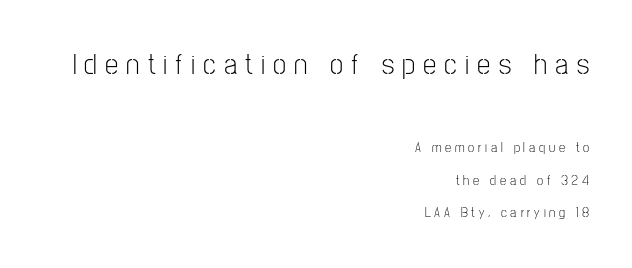
{"serif": "no", "italic": "no", "bold": "no", "weight": "light", "width": "condensed", "stroke_contrast": "low", "x_height": "medium", "monospaced": "no", "underline": "no", "align": "right", "line_spacing": "loose", "line_spacing_ratio": 2.33, "letter_spacing": "wide", "letter_spacing_em": 0.27, "larger_block": "first", "size_ratio": 2.14, "glyph_px": 30}
